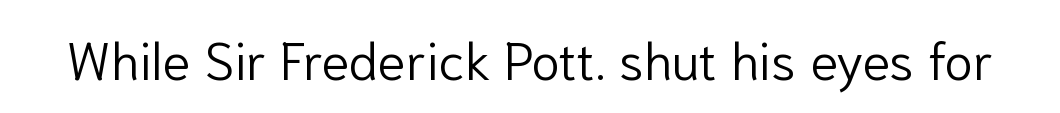
A bare baseline throughout the passage. No heavy texture on the line: the type isn't bold. The axis of the letterforms is exactly vertical. Is this a sans? Yes — the strokes have no serifs.
